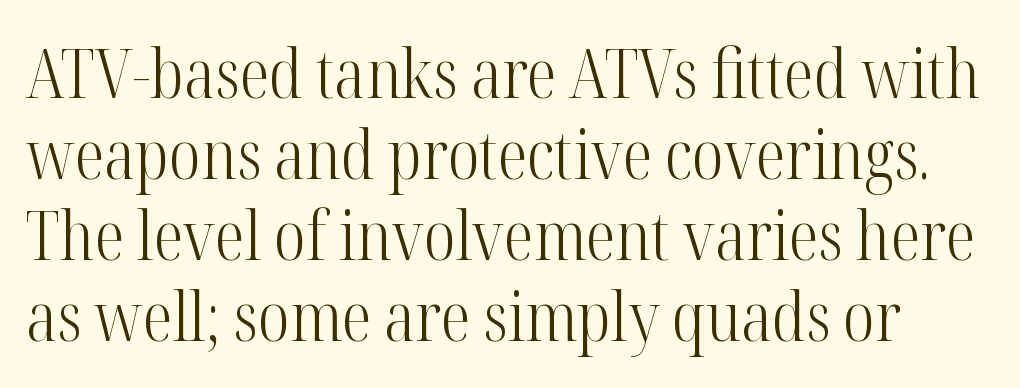
{"serif": "yes", "italic": "no", "bold": "no", "weight": "light", "width": "condensed", "stroke_contrast": "high", "x_height": "medium", "monospaced": "no", "underline": "no", "line_spacing_ratio": 1.21, "letter_spacing": "normal", "letter_spacing_em": 0.0, "glyph_px": 67}
